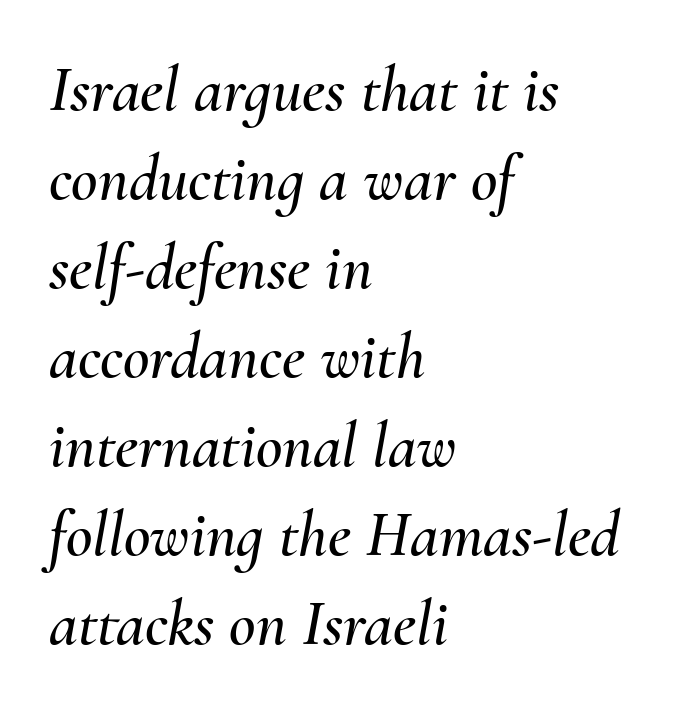
These lines sit exactly where default settings would place them. Style check: oblique. The rendering uses natural spacing where letterforms have individual widths. The face used here is rendered with its standard letterfit.
